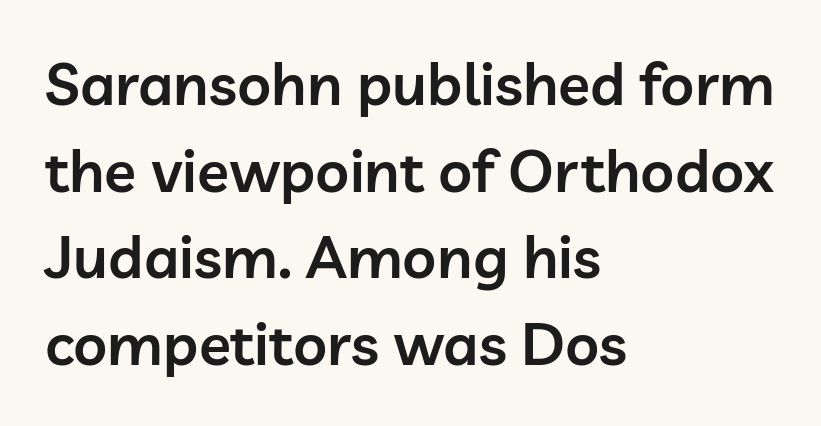
Descenders are the only things crossing below the line. Spacing verdict: proportional, widths tailored to each character. Here the glyphs are tracked normally, forming tight word shapes. Observe the absence of serifs on each vertical stroke in this sample.
